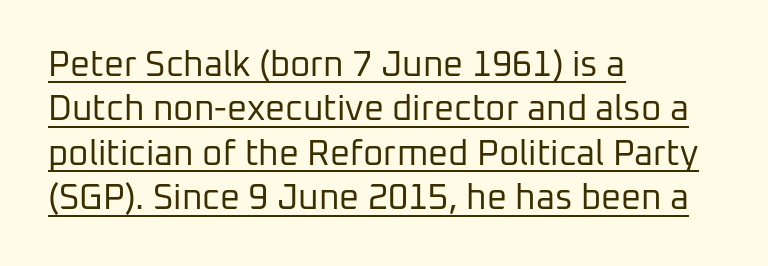
Q: Is the text bold? A: No.
Q: Is the text italic (slanted)? A: No, it is upright.
Q: Is the typeface a serif or a sans-serif typeface? A: Sans-serif.
Q: Is the text underlined? A: Yes.
Q: How is the paragraph aligned? A: Left-aligned.
Q: Is the spacing between letters normal or unusually wide? A: Normal.
Q: Is the spacing between lines tight, normal or loose? A: Normal.
Q: Width (condensed, normal, or wide)? A: Normal.
Q: Stroke contrast? A: Low.
Q: x-height? A: Medium.
Q: Monospaced? A: No.
